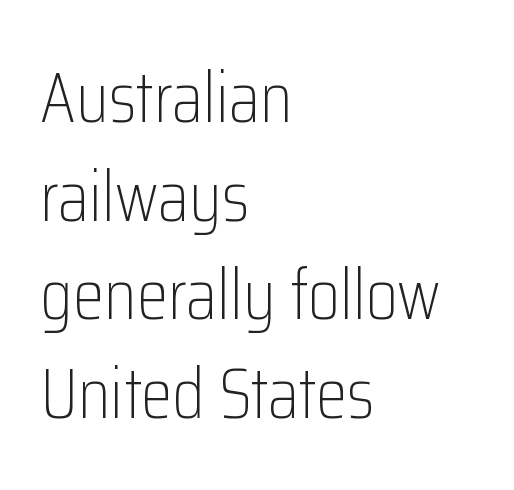
Q: Is the text bold? A: No.
Q: Is the text italic (slanted)? A: No, it is upright.
Q: Is the typeface a serif or a sans-serif typeface? A: Sans-serif.
Q: Is the text underlined? A: No.
Q: How is the paragraph aligned? A: Left-aligned.
Q: Is the spacing between letters normal or unusually wide? A: Normal.
Q: Is the spacing between lines tight, normal or loose? A: Normal.
Q: Width (condensed, normal, or wide)? A: Condensed.
Q: Stroke contrast? A: Low.
Q: x-height? A: Medium.
Q: Monospaced? A: No.
